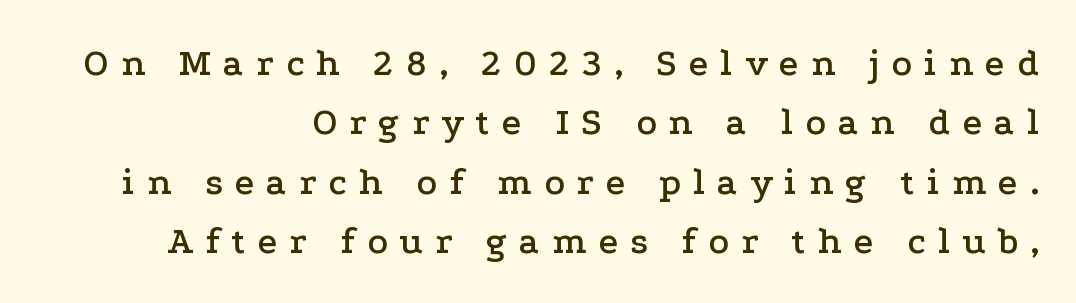
Horizontal alignment here is rightward, an uncommon choice for prose. A bare baseline throughout the passage. The face used here is seriffed, in the tradition of book romans. This block has exactly the height ordinary leading produces. Spacing verdict: proportional, widths tailored to each character.
